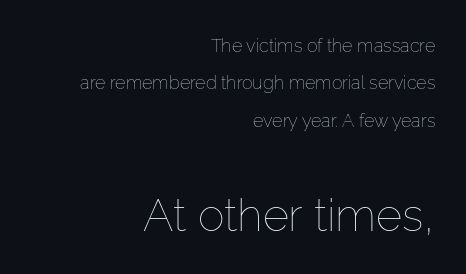
The image shows 45 px thin type, upright; set right-aligned, loose line spacing (2.08x), normal letter spacing, not underlined; the second (bottom) block is 2.5x larger; low stroke contrast and a medium x-height.
